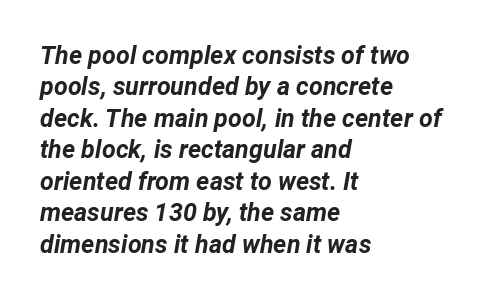
The image shows 25 px bold type, italic (leaning right); set left-aligned, normal line spacing (1.26x), normal letter spacing, not underlined.
